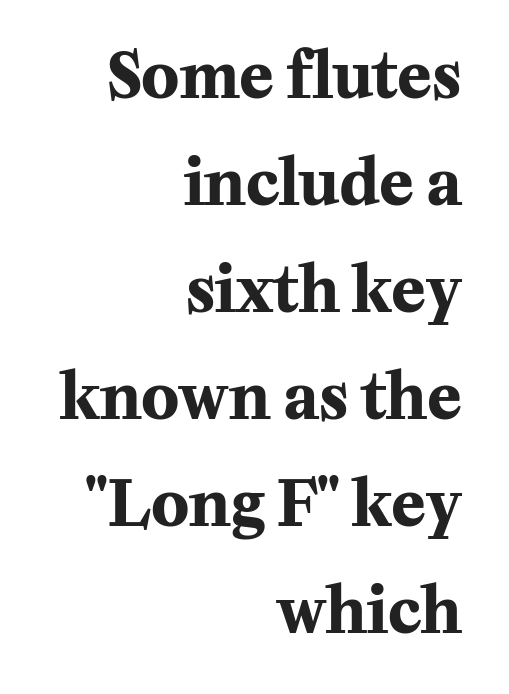
The image shows 63 px bold serif type, upright; set right-aligned, normal line spacing (1.7x), normal letter spacing, not underlined; medium stroke contrast and a medium x-height.
